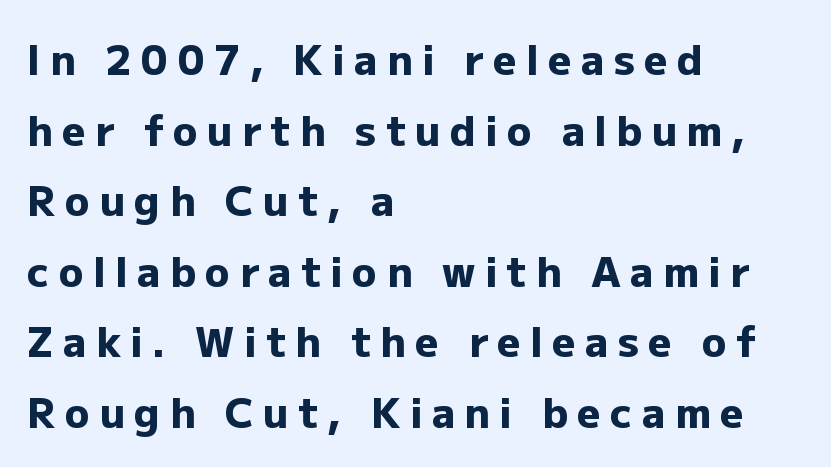
As a designer I'd log this as weight 700, bold. Unlike a traditional serif, this face leaves its strokes unadorned. A classic flush-left, rag-right setting is used for this passage. The baseline area is clear. Think of a printed novel: that variable character pitch is what you see here. How are the letters spaced? Widely, with obvious added tracking.
